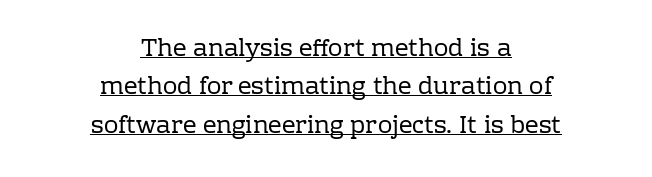
The image shows 24 px text type, upright; set centered, normal line spacing (1.6x), normal letter spacing, underlined.
